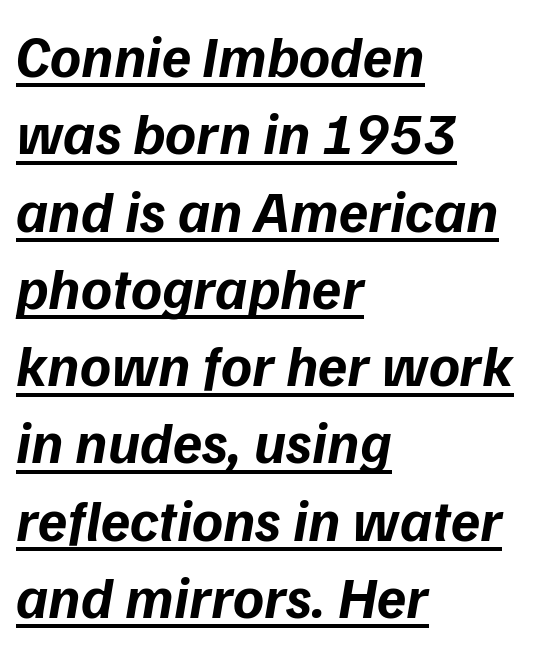
{"italic": "yes", "lean": "right", "slant_degrees": 9, "bold": "yes", "weight": "bold", "width": "normal", "stroke_contrast": "low", "x_height": "medium", "monospaced": "no", "underline": "yes", "align": "left", "line_spacing": "normal", "line_spacing_ratio": 1.31, "letter_spacing": "normal", "letter_spacing_em": 0.0, "glyph_px": 59}
